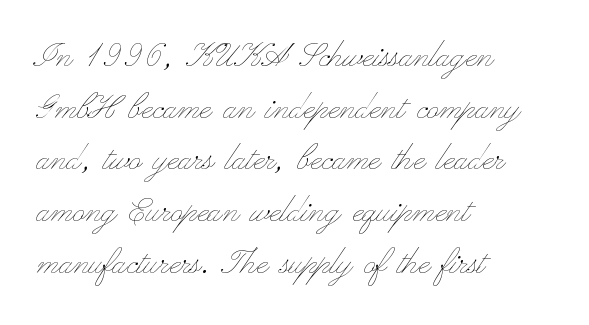
The image shows 41 px thin, wide type; set left-aligned, normal line spacing (1.26x), normal letter spacing, not underlined; low stroke contrast and a small x-height.
